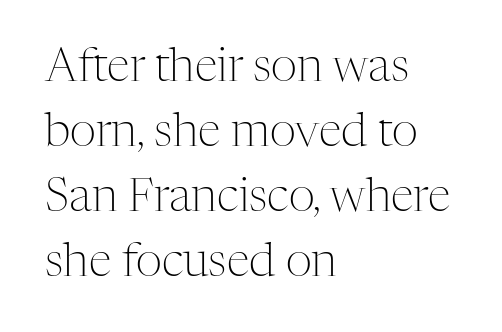
{"serif": "yes", "italic": "no", "bold": "no", "weight": "light", "width": "normal", "stroke_contrast": "medium", "x_height": "medium", "monospaced": "no", "underline": "no", "align": "left", "line_spacing": "normal", "line_spacing_ratio": 1.41, "letter_spacing": "normal", "letter_spacing_em": 0.0, "glyph_px": 46}
